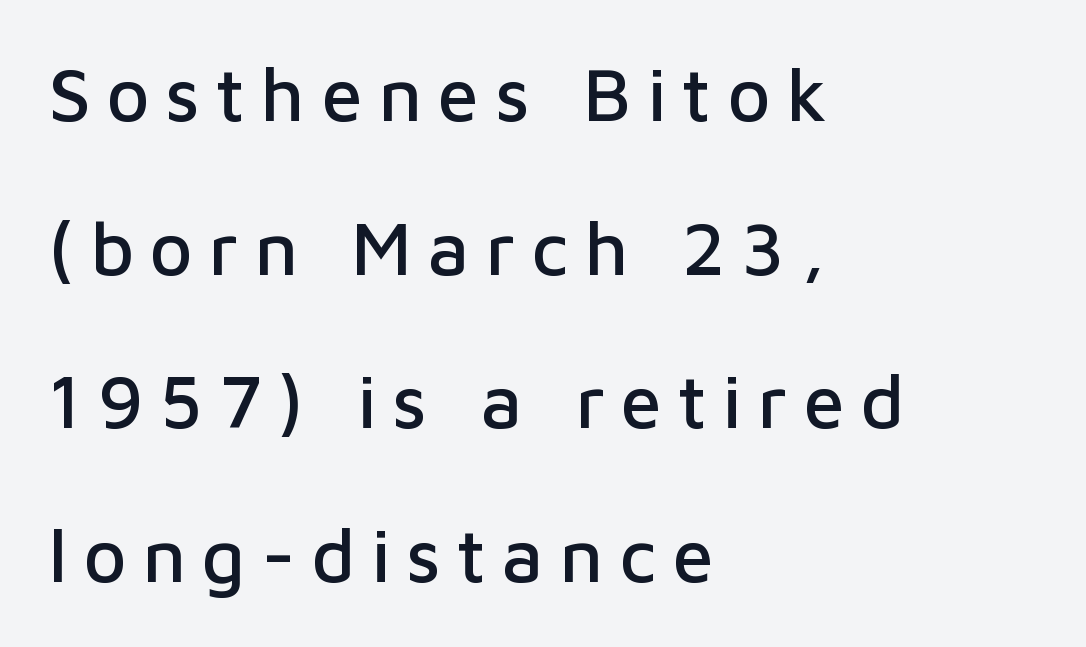
Q: Is the text italic (slanted)? A: No, it is upright.
Q: Is the typeface a serif or a sans-serif typeface? A: Sans-serif.
Q: Is the text underlined? A: No.
Q: How is the paragraph aligned? A: Left-aligned.
Q: Is the spacing between letters normal or unusually wide? A: Unusually wide.
Q: Is the spacing between lines tight, normal or loose? A: Loose.
Q: Width (condensed, normal, or wide)? A: Normal.
Q: Stroke contrast? A: Low.
Q: x-height? A: Medium.
Q: Monospaced? A: No.
